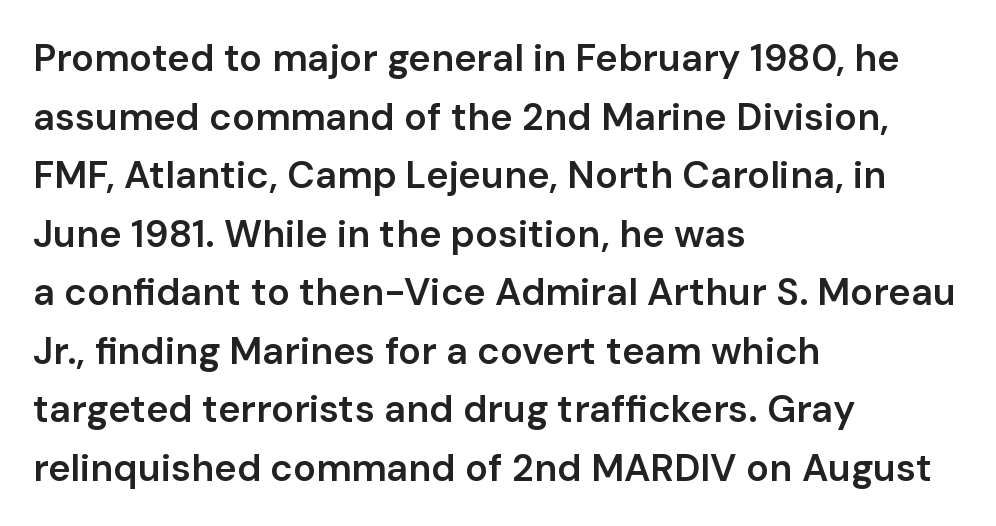
Q: Is the text bold? A: Semi-bold.
Q: Is the text italic (slanted)? A: No, it is upright.
Q: Is the typeface a serif or a sans-serif typeface? A: Sans-serif.
Q: Is the text underlined? A: No.
Q: How is the paragraph aligned? A: Left-aligned.
Q: Is the spacing between letters normal or unusually wide? A: Normal.
Q: Is the spacing between lines tight, normal or loose? A: Normal.
Q: Width (condensed, normal, or wide)? A: Normal.
Q: Stroke contrast? A: Low.
Q: x-height? A: Medium.
Q: Monospaced? A: No.
